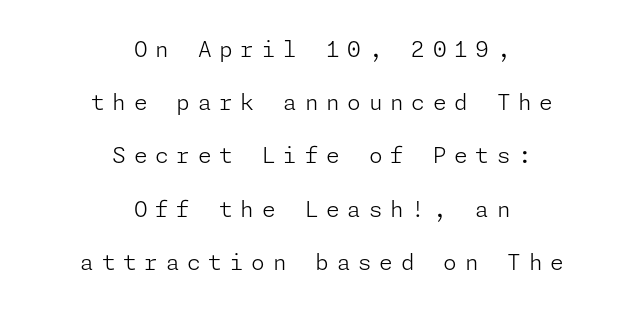
Q: Is the text bold? A: No.
Q: Is the text italic (slanted)? A: No, it is upright.
Q: Is the text underlined? A: No.
Q: How is the paragraph aligned? A: Centered.
Q: Is the spacing between letters normal or unusually wide? A: Unusually wide.
Q: Is the spacing between lines tight, normal or loose? A: Loose.
